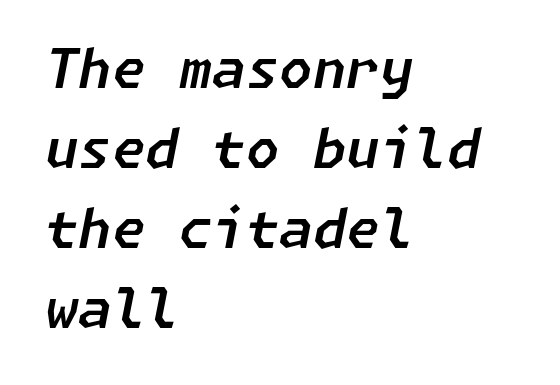
{"italic": "yes", "lean": "right", "slant_degrees": 11, "width": "normal", "stroke_contrast": "low", "x_height": "medium", "underline": "no", "align": "left", "line_spacing": "normal", "line_spacing_ratio": 1.48, "letter_spacing": "normal", "letter_spacing_em": 0.0, "glyph_px": 54}
